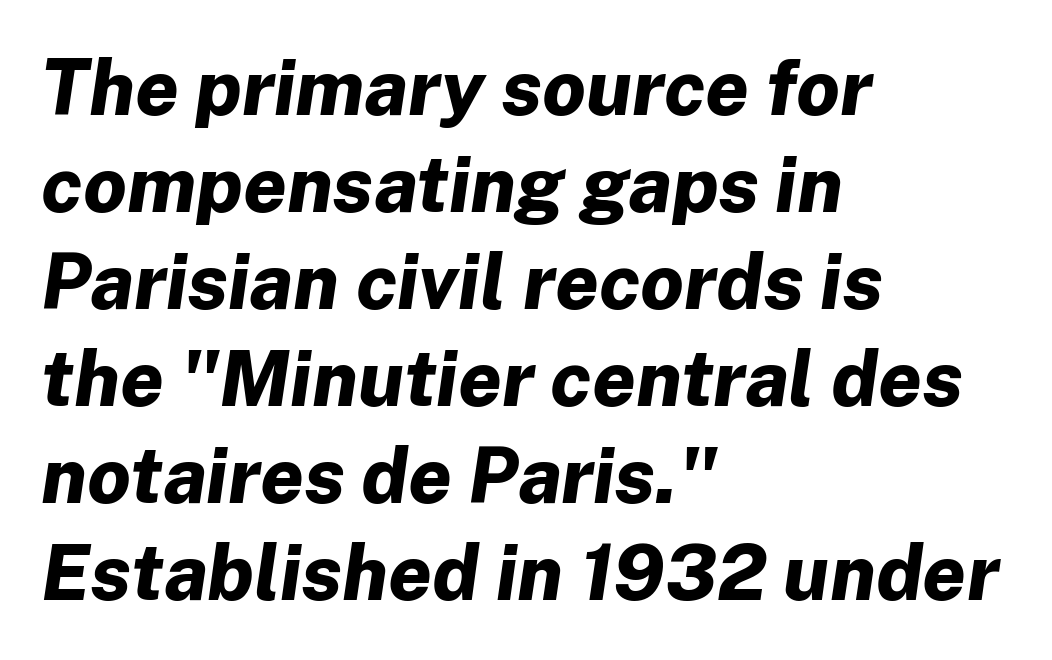
Q: Is the text bold? A: Yes.
Q: Is the text italic (slanted)? A: Yes, it leans right by about 8 degrees.
Q: Is the text underlined? A: No.
Q: How is the paragraph aligned? A: Left-aligned.
Q: Is the spacing between letters normal or unusually wide? A: Normal.
Q: Is the spacing between lines tight, normal or loose? A: Normal.
Q: Width (condensed, normal, or wide)? A: Normal.
Q: Stroke contrast? A: Low.
Q: x-height? A: Medium.
Q: Monospaced? A: No.
